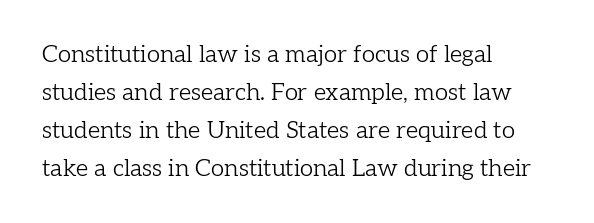
Q: Is the text bold? A: No.
Q: Is the text italic (slanted)? A: No, it is upright.
Q: Is the text underlined? A: No.
Q: How is the paragraph aligned? A: Left-aligned.
Q: Is the spacing between letters normal or unusually wide? A: Normal.
Q: Is the spacing between lines tight, normal or loose? A: Normal.
